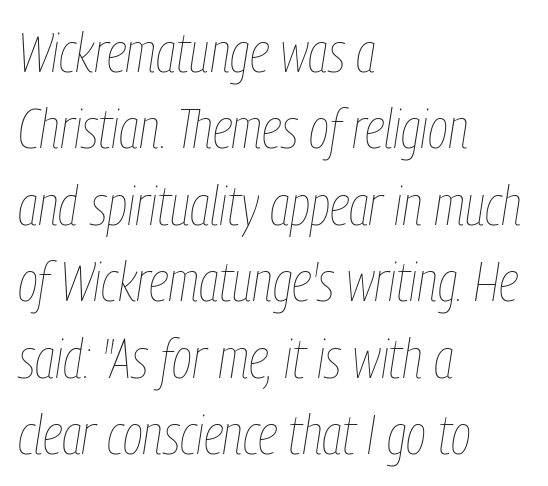
The image shows 55 px thin, condensed type, italic (leaning right); set left-aligned, normal line spacing (1.39x), normal letter spacing, not underlined; low stroke contrast and a medium x-height.
